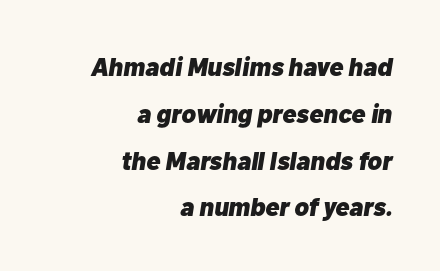
Heavy, bold letterforms. It's the slanting kind of type. Plain, unruled lines of type. You could call the tracking neutral — neither tight nor loose. Layout note: lines flush right.
